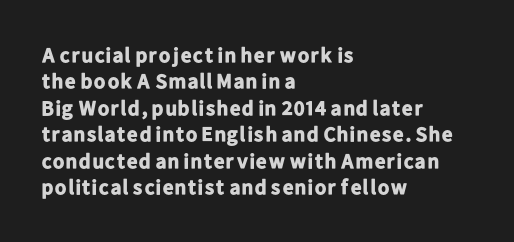
Q: Is the text bold? A: Yes.
Q: Is the text italic (slanted)? A: No, it is upright.
Q: Is the text underlined? A: No.
Q: How is the paragraph aligned? A: Left-aligned.
Q: Is the spacing between letters normal or unusually wide? A: Normal.
Q: Is the spacing between lines tight, normal or loose? A: Normal.
